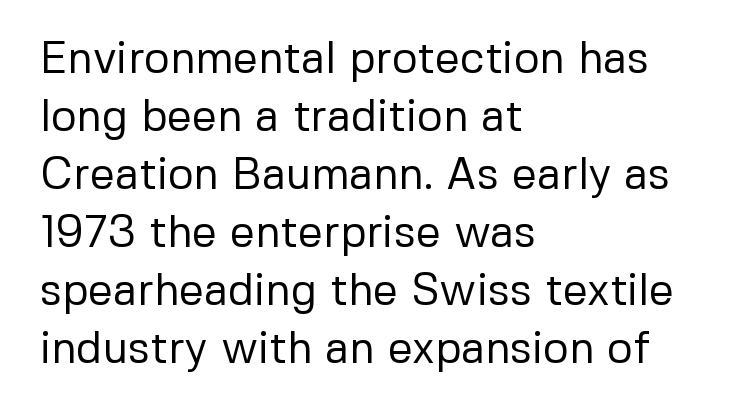
{"serif": "no", "italic": "no", "bold": "no", "weight": "regular", "width": "normal", "stroke_contrast": "low", "x_height": "medium", "monospaced": "no", "underline": "no", "align": "left", "line_spacing": "normal", "line_spacing_ratio": 1.32, "letter_spacing": "normal", "letter_spacing_em": 0.0, "glyph_px": 44}
